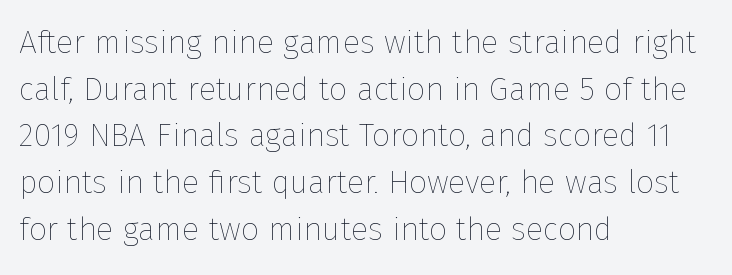
No word sits above an underline. Is this a heavy cut? Hardly; it is regular or lighter. Horizontal bands of white between lines are of average thickness. The rendering uses natural spacing where letterforms have individual widths. This sample is left-justified, so line endings fall wherever the words run out.
